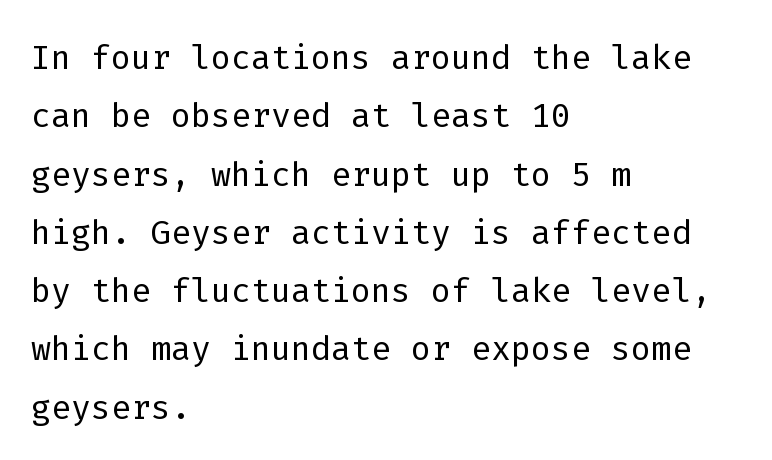
Q: Is the text bold? A: No.
Q: Is the text italic (slanted)? A: No, it is upright.
Q: Is the typeface a serif or a sans-serif typeface? A: Sans-serif.
Q: Is the text underlined? A: No.
Q: How is the paragraph aligned? A: Left-aligned.
Q: Is the spacing between letters normal or unusually wide? A: Normal.
Q: Width (condensed, normal, or wide)? A: Normal.
Q: Stroke contrast? A: Low.
Q: x-height? A: Medium.
Q: Monospaced? A: Yes.
